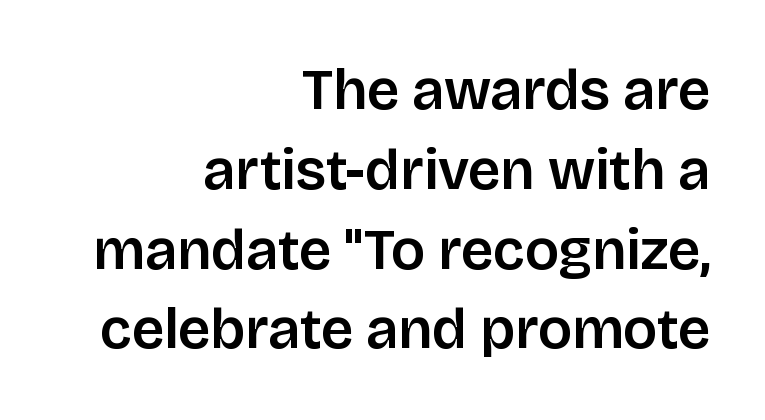
Q: Is the text italic (slanted)? A: No, it is upright.
Q: Is the typeface a serif or a sans-serif typeface? A: Sans-serif.
Q: Is the text underlined? A: No.
Q: How is the paragraph aligned? A: Right-aligned.
Q: Is the spacing between letters normal or unusually wide? A: Normal.
Q: Is the spacing between lines tight, normal or loose? A: Normal.
Q: Width (condensed, normal, or wide)? A: Normal.
Q: Stroke contrast? A: Low.
Q: x-height? A: Large.
Q: Monospaced? A: No.
